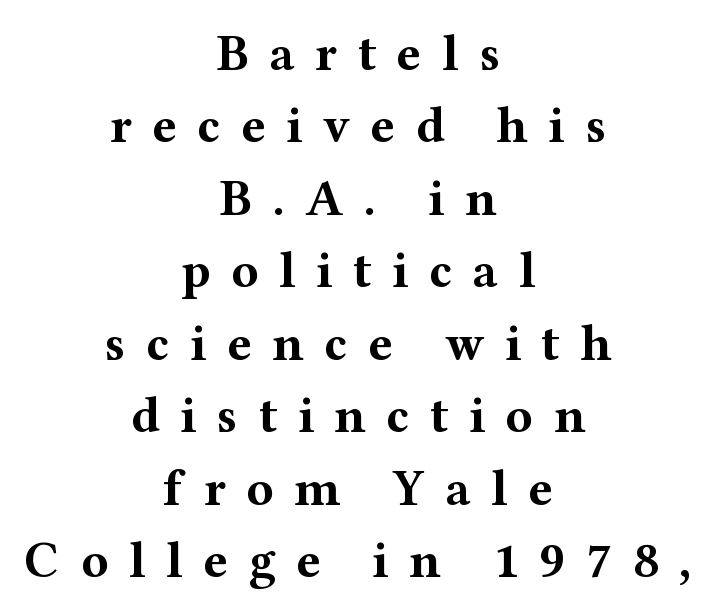
The block of text has a typical density, with ordinary space between rows. This rendering employs a face with finishing strokes, i.e., a serif. You could not count columns in this text — the font is proportionally spaced. The text block is weighted toward neither margin, spreading evenly from the middle. Pretty heavy lettering here — definitely bold.
